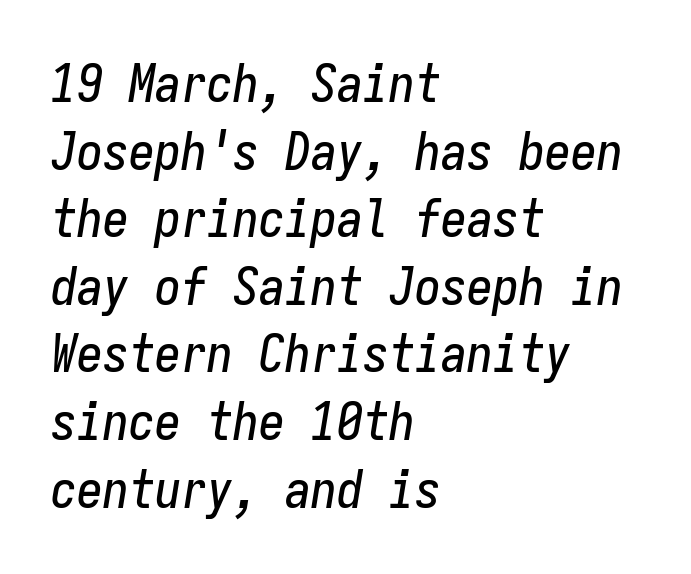
Q: Is the text italic (slanted)? A: Yes, it leans right by about 9 degrees.
Q: Is the text underlined? A: No.
Q: How is the paragraph aligned? A: Left-aligned.
Q: Is the spacing between letters normal or unusually wide? A: Normal.
Q: Is the spacing between lines tight, normal or loose? A: Normal.
Q: Width (condensed, normal, or wide)? A: Condensed.
Q: Stroke contrast? A: Low.
Q: x-height? A: Medium.
Q: Monospaced? A: Yes.
